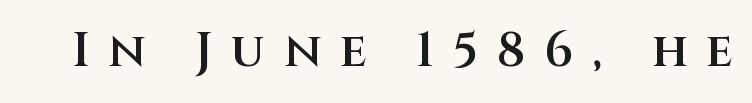
{"serif": "no", "italic": "no", "bold": "semi", "weight": "semibold", "width": "normal", "stroke_contrast": "medium", "x_height": "large", "monospaced": "no", "underline": "no", "letter_spacing": "wide", "letter_spacing_em": 0.39, "glyph_px": 48}
